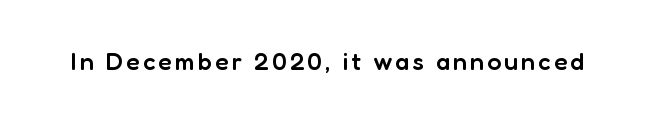
Q: Is the text bold? A: Semi-bold.
Q: Is the text italic (slanted)? A: No, it is upright.
Q: Is the text underlined? A: No.
